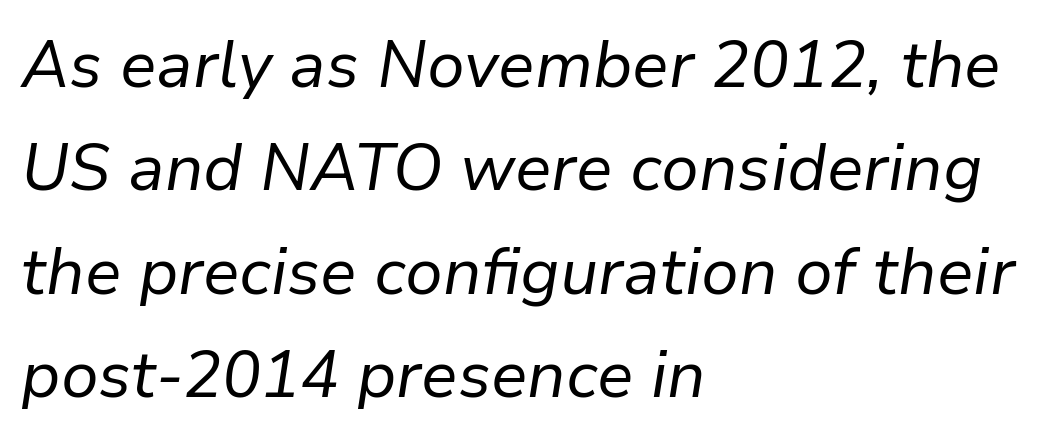
The image shows 65 px regular-weight type, italic (leaning right); set left-aligned, normal line spacing (1.59x), normal letter spacing, not underlined; low stroke contrast and a medium x-height.
